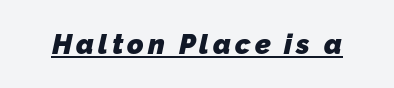
Q: Is the text bold? A: Yes.
Q: Is the typeface a serif or a sans-serif typeface? A: Sans-serif.
Q: Is the text underlined? A: Yes.
Q: Width (condensed, normal, or wide)? A: Normal.
Q: Stroke contrast? A: Low.
Q: x-height? A: Medium.
Q: Monospaced? A: No.
